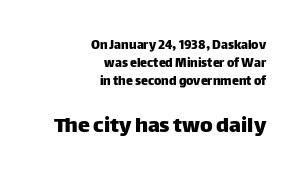
Q: Is the text italic (slanted)? A: No, it is upright.
Q: Is the text underlined? A: No.
Q: How is the paragraph aligned? A: Right-aligned.
Q: Is the spacing between letters normal or unusually wide? A: Normal.
Q: Is the spacing between lines tight, normal or loose? A: Normal.
Q: Which block of text is set in a larger size, the first (top) or the second (bottom)? A: The second (bottom) one.
